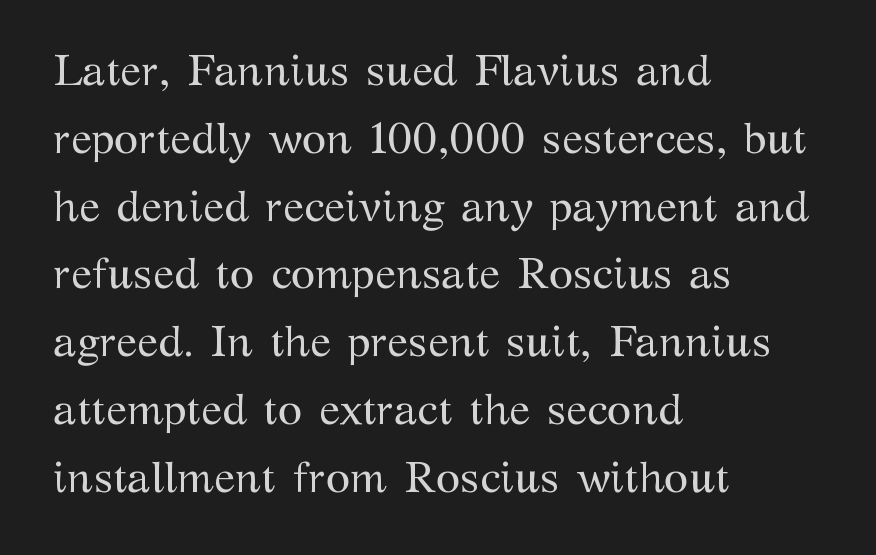
Q: Is the text bold? A: No.
Q: Is the text italic (slanted)? A: No, it is upright.
Q: Is the typeface a serif or a sans-serif typeface? A: Serif.
Q: Is the text underlined? A: No.
Q: How is the paragraph aligned? A: Left-aligned.
Q: Is the spacing between letters normal or unusually wide? A: Normal.
Q: Is the spacing between lines tight, normal or loose? A: Normal.
Q: Width (condensed, normal, or wide)? A: Normal.
Q: Stroke contrast? A: Medium.
Q: x-height? A: Medium.
Q: Monospaced? A: No.
